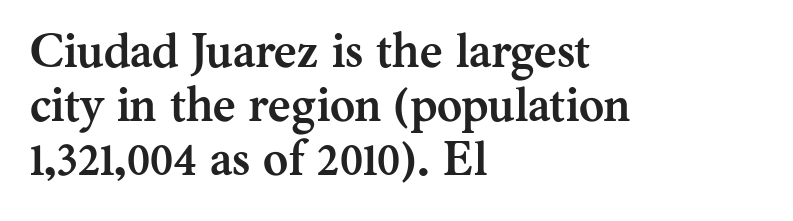
{"serif": "yes", "italic": "no", "bold": "yes", "weight": "semibold", "width": "normal", "stroke_contrast": "medium", "x_height": "medium", "monospaced": "no", "underline": "no", "align": "left", "line_spacing": "tight", "line_spacing_ratio": 1.12, "letter_spacing": "normal", "letter_spacing_em": 0.0, "glyph_px": 48}
